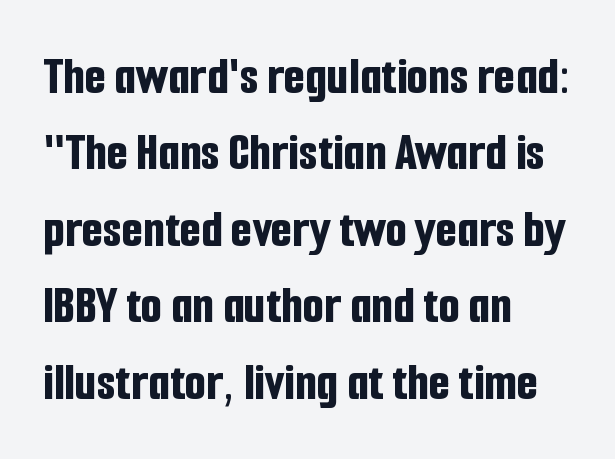
{"serif": "no", "italic": "no", "bold": "yes", "weight": "bold", "width": "condensed", "stroke_contrast": "low", "x_height": "medium", "monospaced": "no", "underline": "no", "align": "left", "line_spacing": "normal", "line_spacing_ratio": 1.39, "letter_spacing": "normal", "letter_spacing_em": 0.0, "glyph_px": 55}
